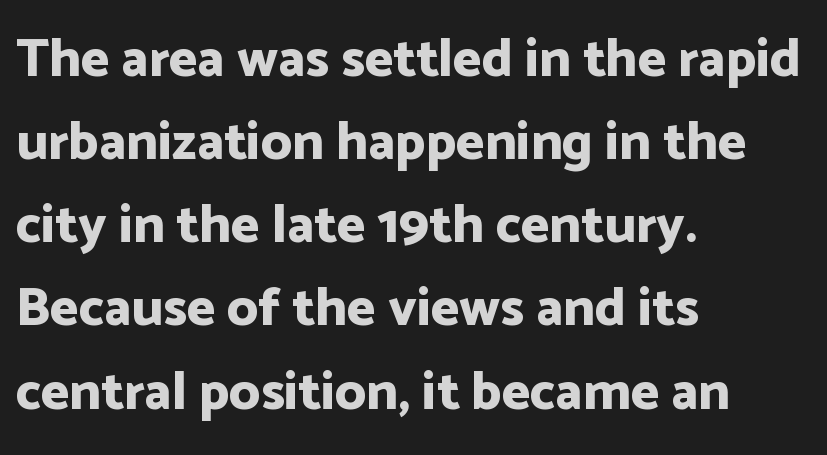
The image shows 54 px bold sans-serif type, upright; set left-aligned, normal line spacing (1.54x), normal letter spacing, not underlined; low stroke contrast and a medium x-height.
